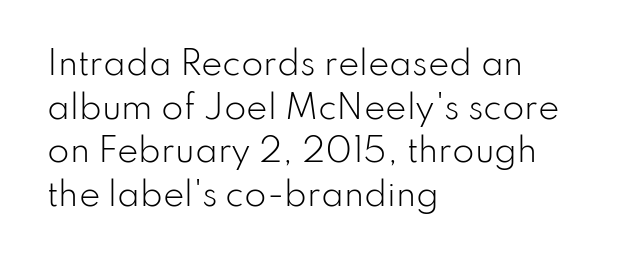
Q: Is the text bold? A: No.
Q: Is the text italic (slanted)? A: No, it is upright.
Q: Is the typeface a serif or a sans-serif typeface? A: Sans-serif.
Q: Is the text underlined? A: No.
Q: How is the paragraph aligned? A: Left-aligned.
Q: Is the spacing between letters normal or unusually wide? A: Normal.
Q: Is the spacing between lines tight, normal or loose? A: Normal.
Q: Width (condensed, normal, or wide)? A: Normal.
Q: Stroke contrast? A: Low.
Q: x-height? A: Small.
Q: Monospaced? A: No.
